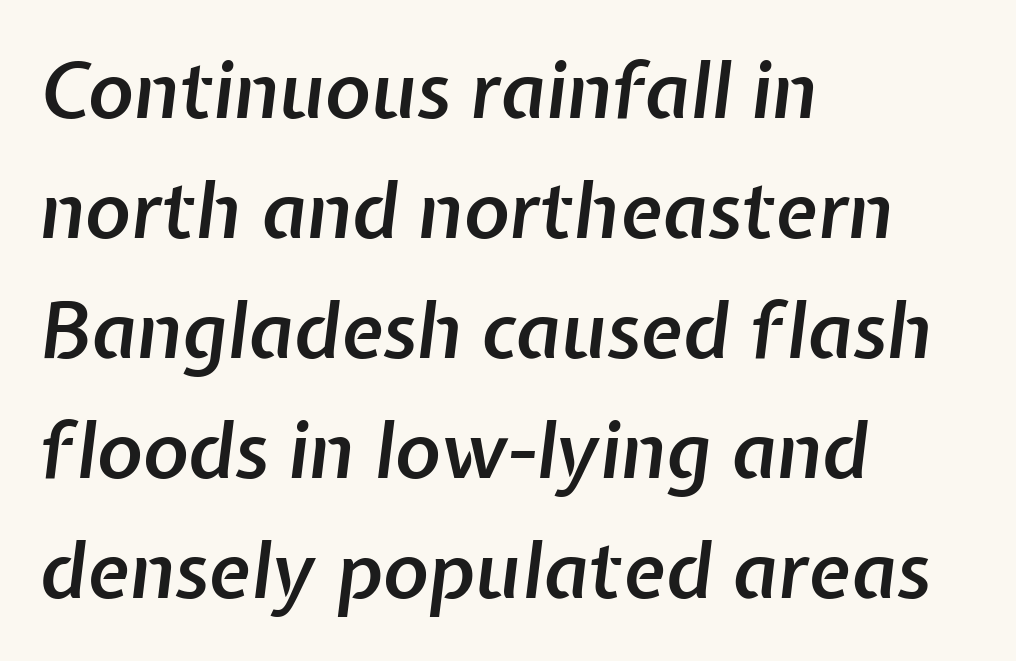
The image shows 77 px semibold type, italic (leaning right); set left-aligned, normal line spacing (1.56x), normal letter spacing, not underlined; low stroke contrast and a medium x-height.
